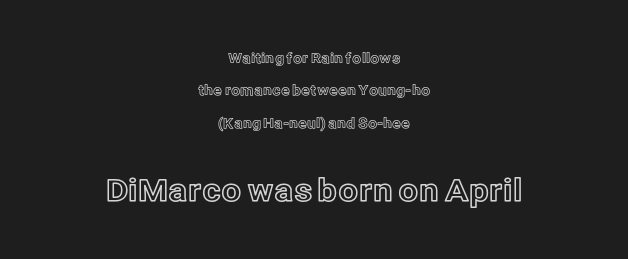
Varying glyph widths throughout — classic text-font behaviour. Line spacing here is loose. Does the lettering tilt? It doesn't — this is upright. Students, note that the glyphs here touch the page at normal intervals. Anything drawn beneath the words? Only blank space.
